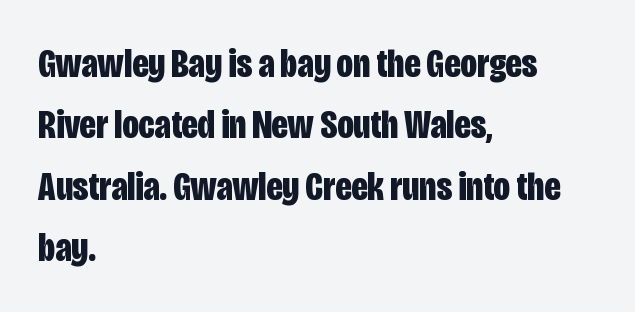
Q: Is the text bold? A: Yes.
Q: Is the text italic (slanted)? A: No, it is upright.
Q: Is the typeface a serif or a sans-serif typeface? A: Sans-serif.
Q: Is the text underlined? A: No.
Q: How is the paragraph aligned? A: Left-aligned.
Q: Is the spacing between letters normal or unusually wide? A: Normal.
Q: Is the spacing between lines tight, normal or loose? A: Normal.
Q: Width (condensed, normal, or wide)? A: Condensed.
Q: Stroke contrast? A: Low.
Q: x-height? A: Large.
Q: Monospaced? A: No.
